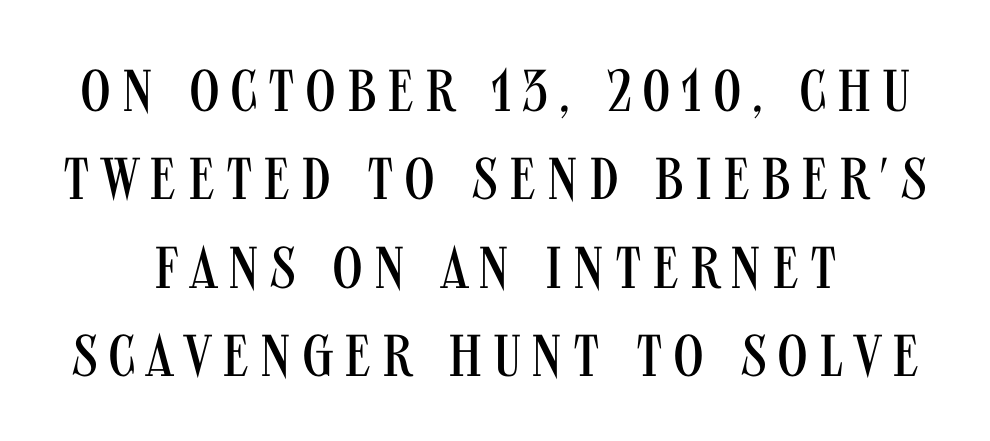
A quiet, ordinary-to-light weight characterises the typeface. Check where the strokes stop: nothing finishes them off — pure sans. Interline gaps are of average width in this sample. Is this a fixed-width face? No — the glyphs have proportional, varying widths. Type without underlining.
